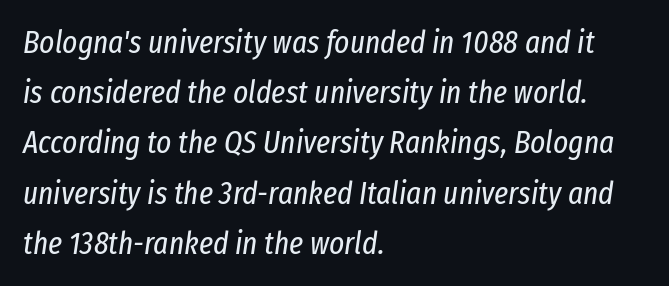
Q: Is the text bold? A: No.
Q: Is the text italic (slanted)? A: Yes, it leans right by about 8 degrees.
Q: Is the text underlined? A: No.
Q: How is the paragraph aligned? A: Left-aligned.
Q: Is the spacing between letters normal or unusually wide? A: Normal.
Q: Is the spacing between lines tight, normal or loose? A: Normal.
Q: Width (condensed, normal, or wide)? A: Condensed.
Q: Stroke contrast? A: Low.
Q: x-height? A: Medium.
Q: Monospaced? A: No.
